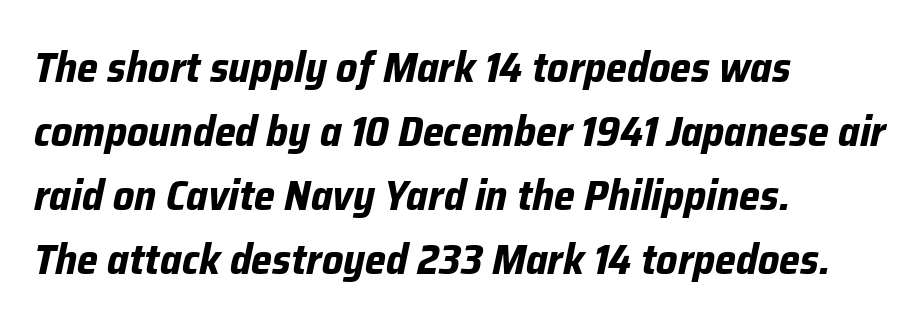
The image shows 42 px bold type, italic (leaning right); set left-aligned, normal line spacing (1.52x), normal letter spacing, not underlined; low stroke contrast and a medium x-height.
